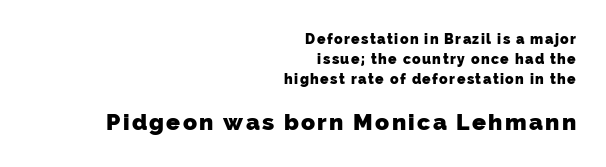
{"bold": "yes", "underline": "no", "align": "right", "line_spacing": "normal", "line_spacing_ratio": 1.42, "larger_block": "second", "size_ratio": 1.64, "glyph_px": 23}
